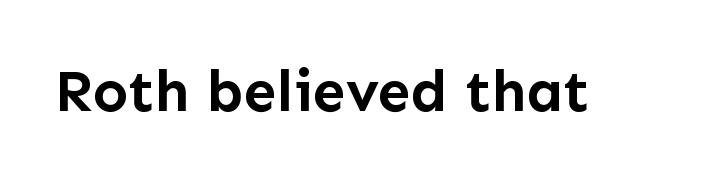
The image shows 59 px semibold sans-serif type, upright; set normal letter spacing, not underlined; low stroke contrast and a medium x-height.
